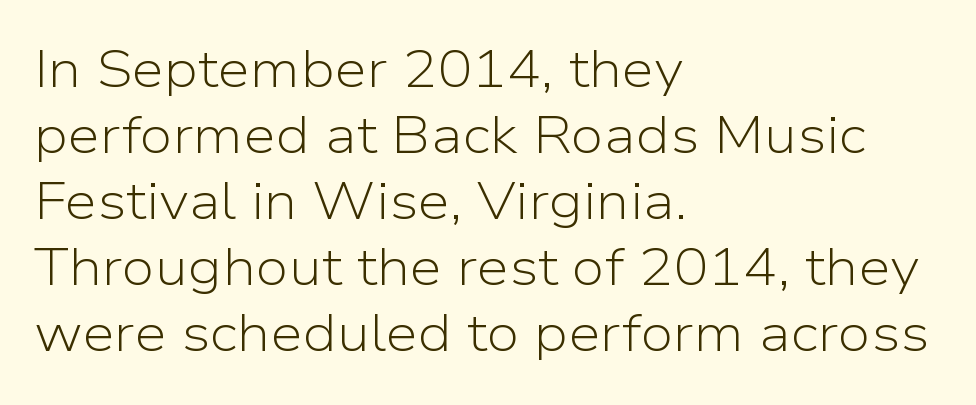
The image shows 52 px light sans-serif type, upright; set left-aligned, normal line spacing (1.27x), normal letter spacing, not underlined; low stroke contrast and a medium x-height.
